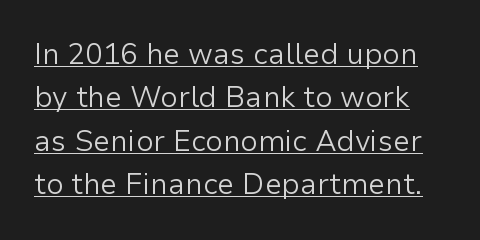
{"serif": "no", "italic": "no", "bold": "no", "weight": "light", "width": "normal", "stroke_contrast": "low", "x_height": "medium", "monospaced": "no", "underline": "yes", "line_spacing": "normal", "line_spacing_ratio": 1.5, "letter_spacing": "normal", "letter_spacing_em": 0.0, "glyph_px": 29}
